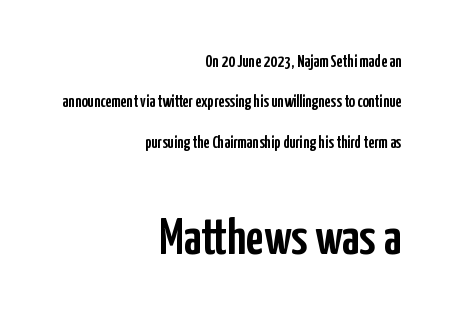
{"serif": "no", "italic": "no", "width": "condensed", "stroke_contrast": "low", "x_height": "medium", "monospaced": "no", "underline": "no", "align": "right", "line_spacing": "loose", "line_spacing_ratio": 2.38, "letter_spacing": "normal", "letter_spacing_em": 0.0, "larger_block": "second", "size_ratio": 3.0, "glyph_px": 51}
